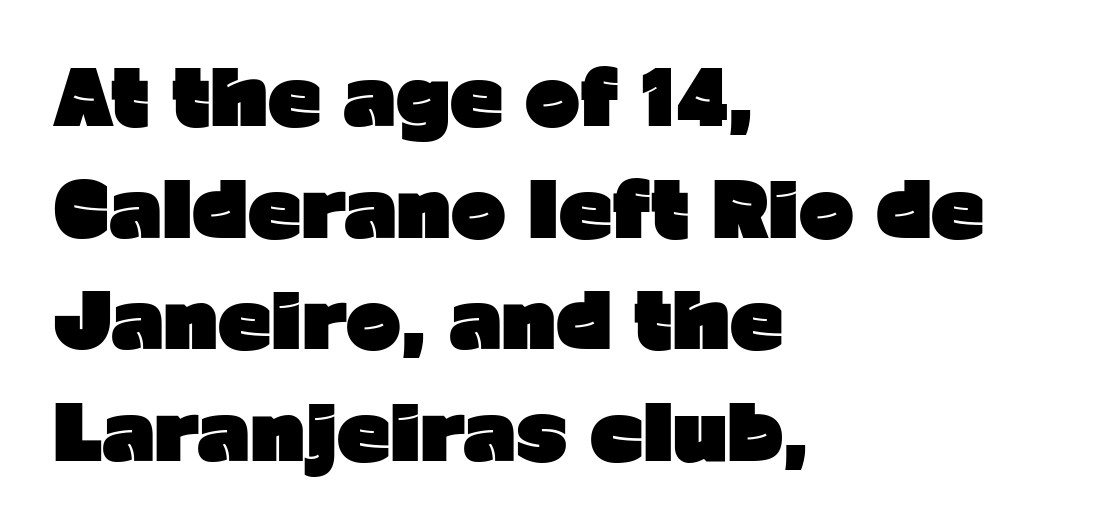
Summary of vertical rhythm: regular, with standard interline spacing. Layout note: lines flush left. Varying glyph widths throughout — classic text-font behaviour. Lines of text with bare space underneath.
